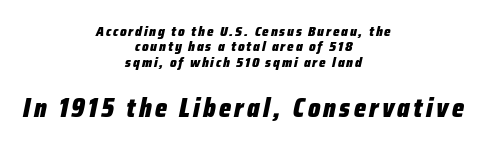
The image shows 26 px bold type, italic (leaning right); set centered, tight line spacing (1.1x), not underlined; the second (bottom) block is 1.86x larger.
